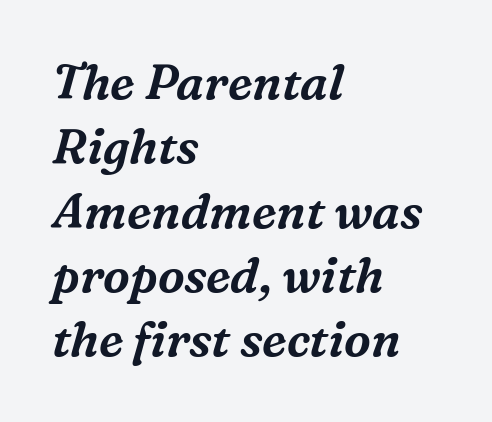
You can tell from the footed stems that serif type was used. Observe the ordinary spacing: letters are neighbours, not strangers. Compared with a centered layout, this one pins lines to the left instead. Check under the words: just untouched page. The line-height multiplier appears to be the usual default.
